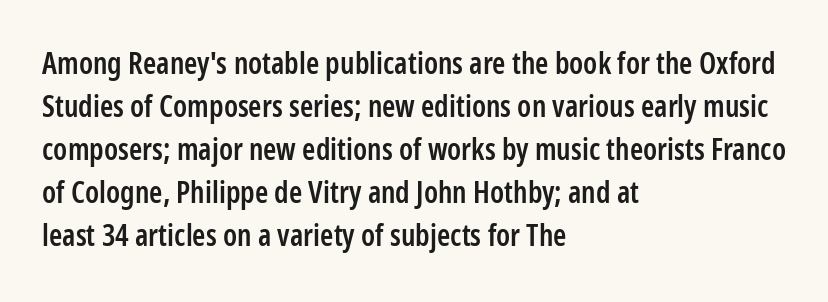
Q: Is the text bold? A: Semi-bold.
Q: Is the text italic (slanted)? A: No, it is upright.
Q: Is the typeface a serif or a sans-serif typeface? A: Sans-serif.
Q: Is the text underlined? A: No.
Q: How is the paragraph aligned? A: Left-aligned.
Q: Is the spacing between letters normal or unusually wide? A: Normal.
Q: Is the spacing between lines tight, normal or loose? A: Normal.
Q: Width (condensed, normal, or wide)? A: Condensed.
Q: Stroke contrast? A: Low.
Q: x-height? A: Medium.
Q: Monospaced? A: No.
